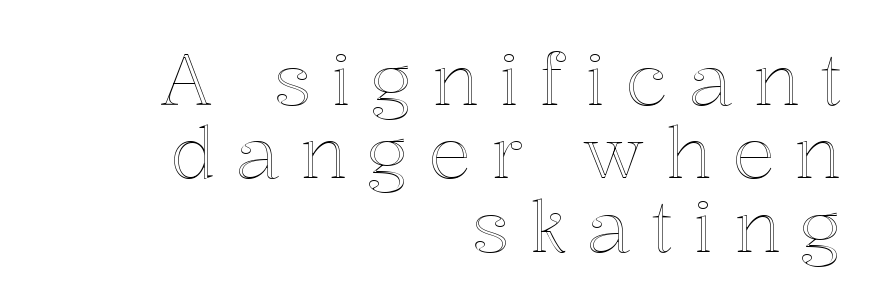
{"italic": "no", "width": "normal", "x_height": "medium", "monospaced": "no", "underline": "no", "align": "right", "line_spacing": "tight", "line_spacing_ratio": 1.02, "letter_spacing": "wide", "letter_spacing_em": 0.27, "glyph_px": 72}
